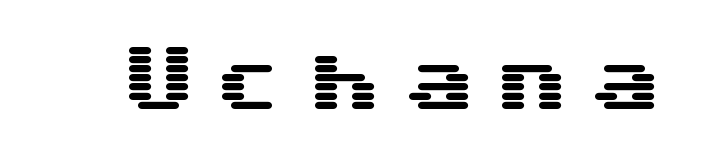
{"serif": "no", "italic": "no", "width": "wide", "stroke_contrast": "medium", "x_height": "medium", "monospaced": "yes", "underline": "no", "letter_spacing": "wide", "letter_spacing_em": 0.26, "glyph_px": 74}
